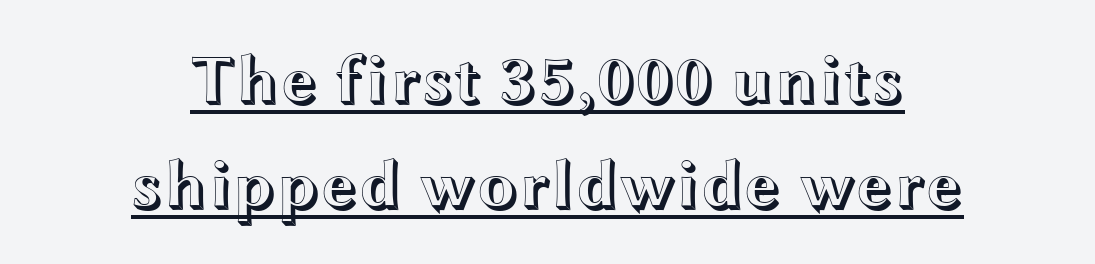
The image shows 68 px wide type, upright; set centered, normal line spacing (1.55x), normal letter spacing, underlined; a medium x-height.
